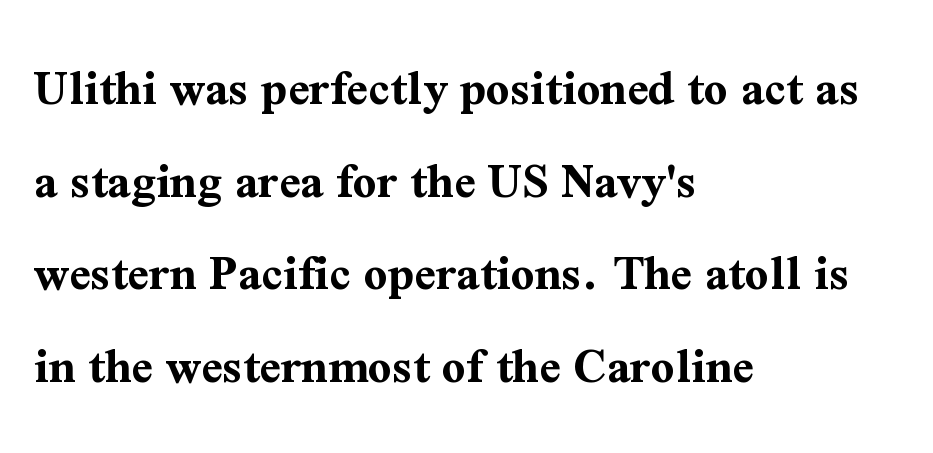
The characters display serif detailing at their extremities. Tracking value appears to be zero — textbook default spacing. Does the copy run flush right? No — it runs flush left. The letters advance in unequal steps, a hallmark of proportional type.
